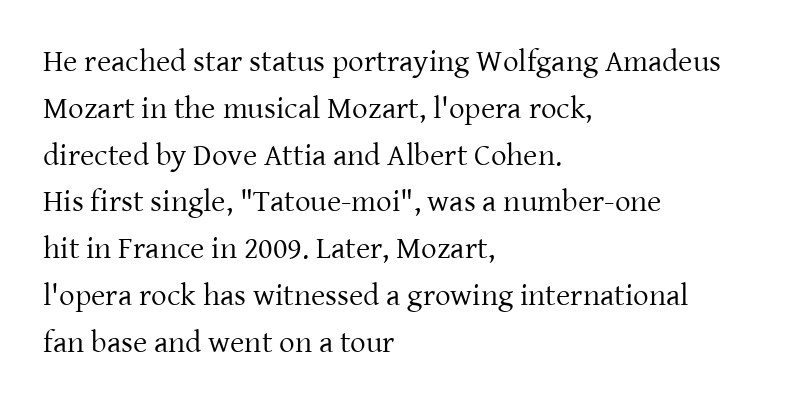
The image shows 31 px regular-weight serif type, upright; set left-aligned, normal line spacing (1.51x), normal letter spacing, not underlined; low stroke contrast and a medium x-height.
